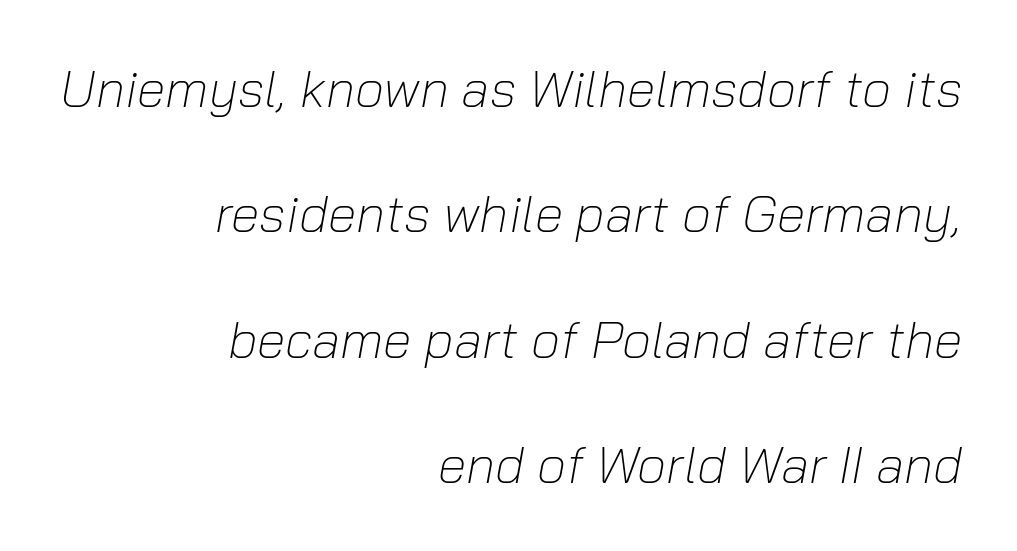
{"italic": "yes", "lean": "right", "slant_degrees": 10, "bold": "no", "weight": "light", "width": "normal", "stroke_contrast": "low", "x_height": "medium", "monospaced": "no", "underline": "no", "align": "right", "line_spacing": "loose", "line_spacing_ratio": 2.41, "letter_spacing": "normal", "letter_spacing_em": 0.0, "glyph_px": 52}
